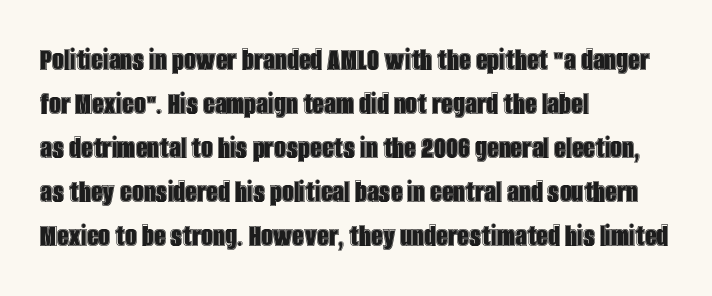
{"italic": "no", "width": "condensed", "x_height": "large", "monospaced": "no", "underline": "no", "align": "left", "line_spacing": "normal", "line_spacing_ratio": 1.33, "letter_spacing": "normal", "letter_spacing_em": 0.0, "glyph_px": 33}
